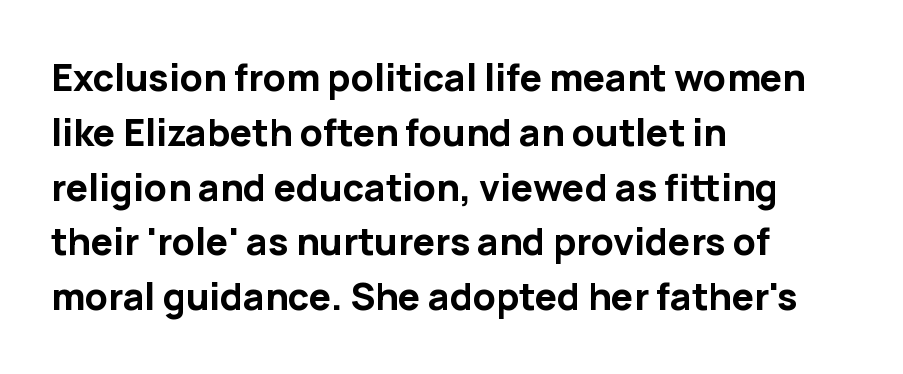
{"serif": "no", "italic": "no", "bold": "yes", "weight": "bold", "width": "normal", "stroke_contrast": "low", "x_height": "medium", "monospaced": "no", "underline": "no", "align": "left", "line_spacing": "normal", "line_spacing_ratio": 1.48, "letter_spacing": "normal", "letter_spacing_em": 0.0, "glyph_px": 37}
